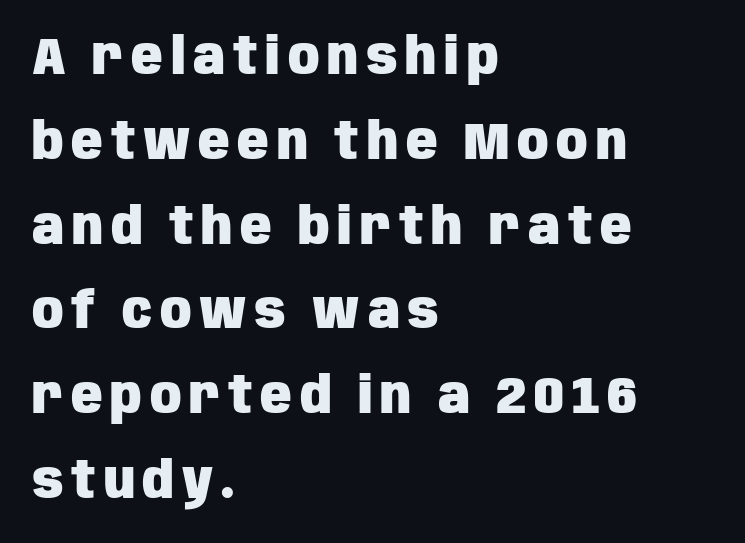
Q: Is the text bold? A: Yes.
Q: Is the text italic (slanted)? A: No, it is upright.
Q: Is the typeface a serif or a sans-serif typeface? A: Sans-serif.
Q: Is the text underlined? A: No.
Q: How is the paragraph aligned? A: Left-aligned.
Q: Is the spacing between lines tight, normal or loose? A: Normal.
Q: Width (condensed, normal, or wide)? A: Condensed.
Q: Stroke contrast? A: Low.
Q: x-height? A: Large.
Q: Monospaced? A: No.
